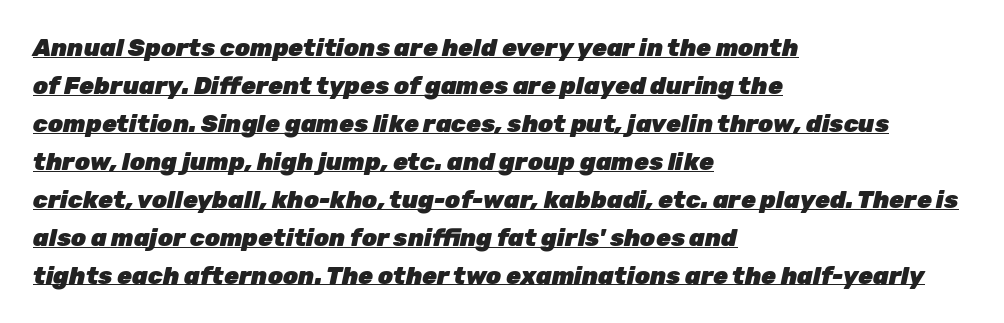
Q: Is the text bold? A: Yes.
Q: Is the text italic (slanted)? A: Yes, it leans right by about 12 degrees.
Q: Is the text underlined? A: Yes.
Q: How is the paragraph aligned? A: Left-aligned.
Q: Is the spacing between letters normal or unusually wide? A: Normal.
Q: Is the spacing between lines tight, normal or loose? A: Normal.
